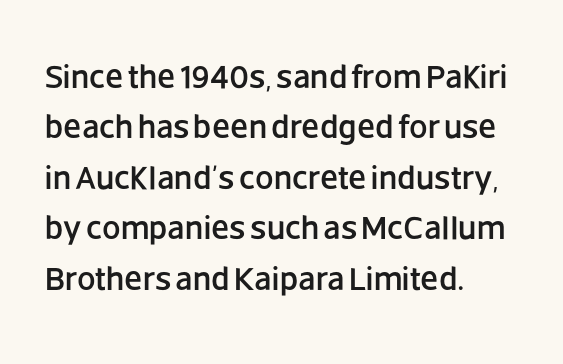
This is roman type, the default non-slanted kind. Nobody drew a line under any word here. Visually the block forms a straight wall on the left and a jagged coastline on the right. Quick note: interline space is typical. Standard letterfit; no display-style spreading of the glyphs.
